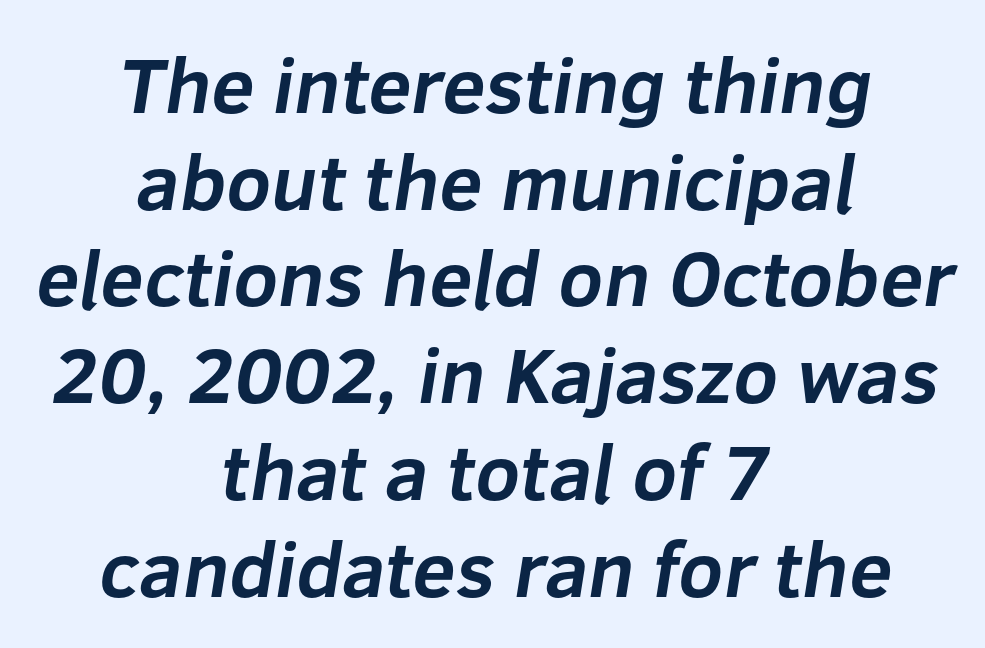
{"serif": "no", "bold": "yes", "weight": "bold", "width": "normal", "stroke_contrast": "low", "x_height": "medium", "monospaced": "no", "underline": "no", "align": "center", "line_spacing_ratio": 1.24, "letter_spacing": "normal", "letter_spacing_em": 0.0, "glyph_px": 78}
